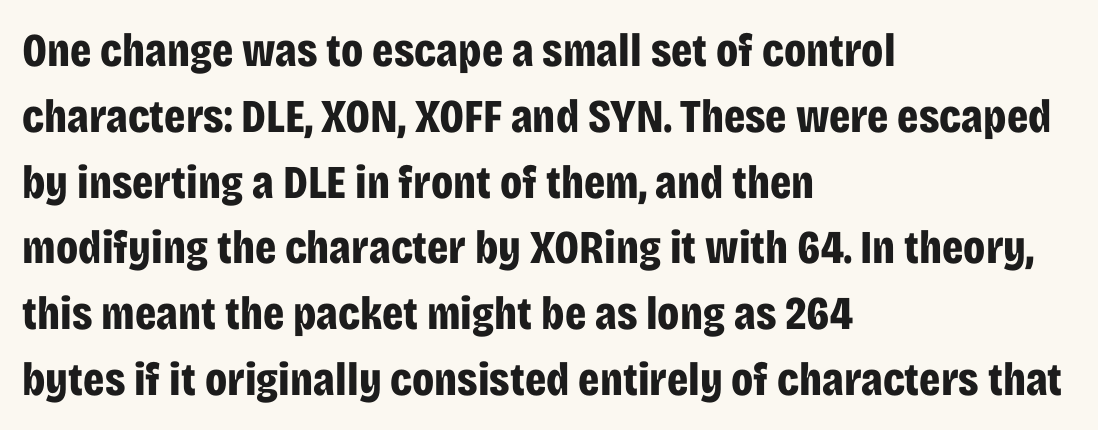
A typesetter would call this proportional, since set widths differ per character. Between one letter and the next there's only the usual sliver of space. The letters stand straight up with perfectly vertical stems. The rendering anchors every line to the left-hand side. Unmarked baselines from the first word to the last.
